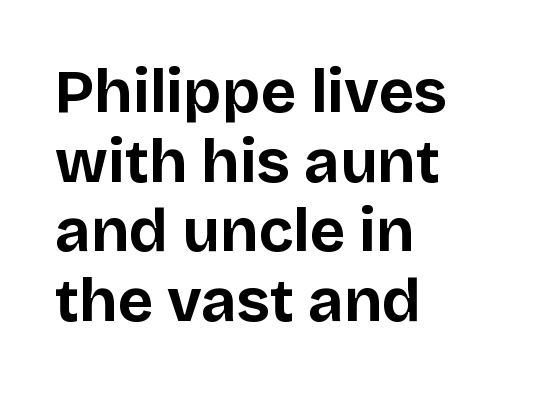
A typesetter would call this proportional, since set widths differ per character. No feet cap the strokes, marking this as sans-serif type. Is there any slant? The stems are plumb. This rendering features lettering with no underline. Does extra space separate the letters? No, they use regular spacing. Line starts are locked; line ends wander.
